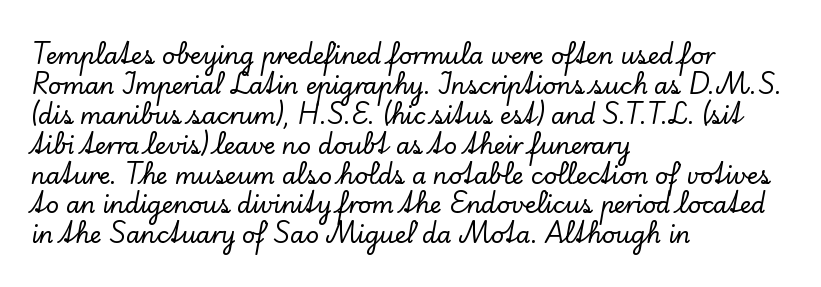
{"underline": "no", "align": "left", "line_spacing": "normal", "line_spacing_ratio": 1.3, "letter_spacing": "normal", "letter_spacing_em": 0.0, "glyph_px": 23}
